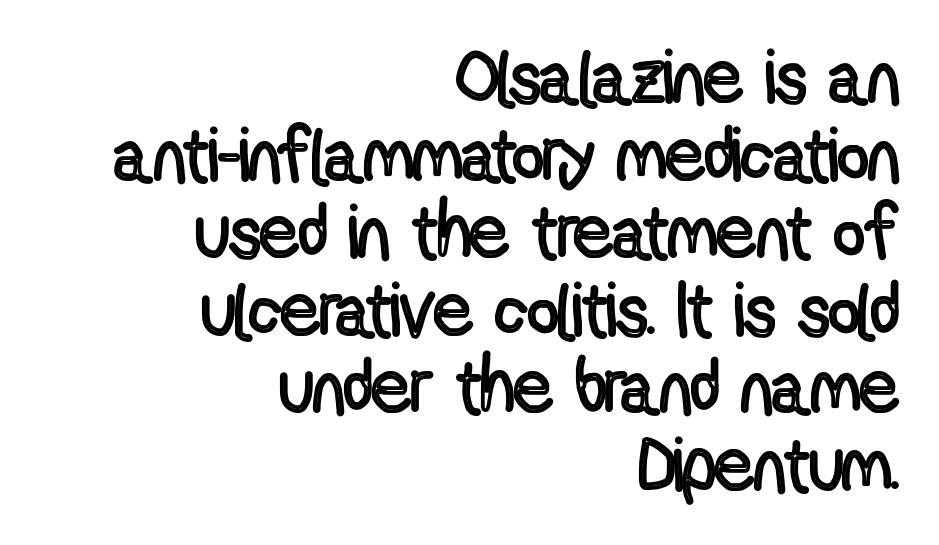
{"italic": "no", "width": "condensed", "x_height": "medium", "monospaced": "no", "underline": "no", "align": "right", "line_spacing": "tight", "line_spacing_ratio": 1.02, "letter_spacing": "normal", "letter_spacing_em": 0.0, "glyph_px": 76}
